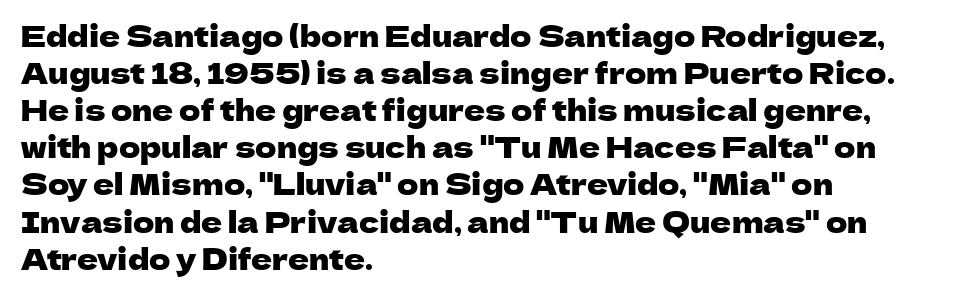
Has an underline been added? It has not. Is the letter spacing exaggerated? No — it looks like the ordinary default. Is this a fixed-width face? No — the glyphs have proportional, varying widths. It's the straight-up-and-down kind of type. Horizontally, the lines are justified to the leading edge only.
